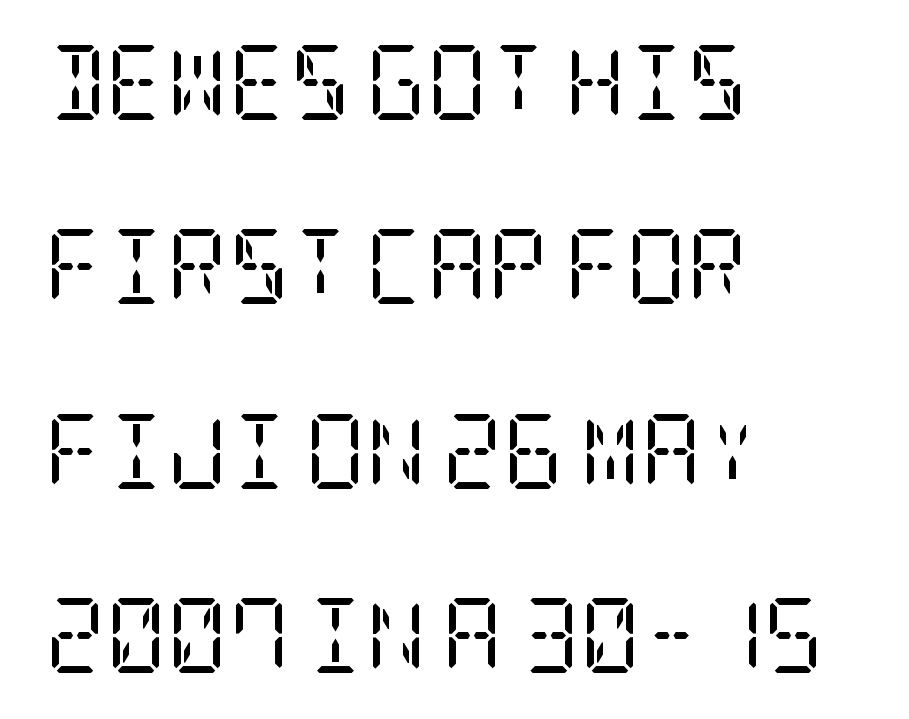
{"serif": "yes", "italic": "no", "bold": "no", "weight": "regular", "width": "condensed", "stroke_contrast": "low", "x_height": "large", "underline": "no", "align": "left", "line_spacing": "loose", "line_spacing_ratio": 2.46, "letter_spacing": "normal", "letter_spacing_em": 0.0, "glyph_px": 75}
